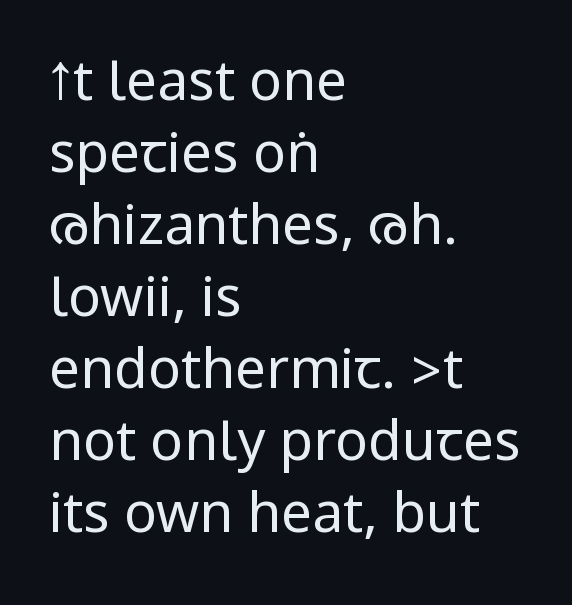
{"serif": "no", "italic": "no", "bold": "no", "weight": "regular", "width": "condensed", "stroke_contrast": "low", "underline": "no", "align": "left", "line_spacing": "normal", "line_spacing_ratio": 1.31, "letter_spacing": "normal", "letter_spacing_em": 0.0, "glyph_px": 55}
